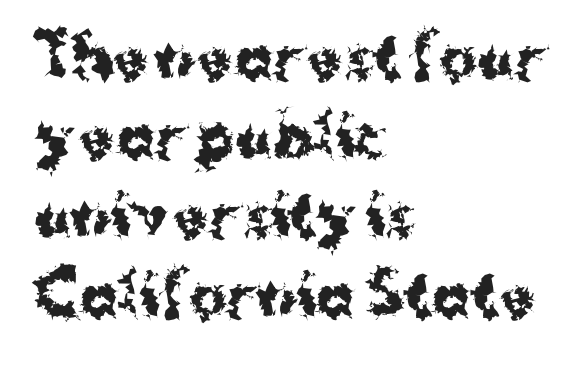
{"serif": "no", "italic": "no", "bold": "yes", "weight": "bold", "width": "normal", "stroke_contrast": "medium", "x_height": "medium", "monospaced": "no", "underline": "no", "align": "left", "line_spacing": "normal", "line_spacing_ratio": 1.39, "letter_spacing": "normal", "letter_spacing_em": 0.0, "glyph_px": 57}
